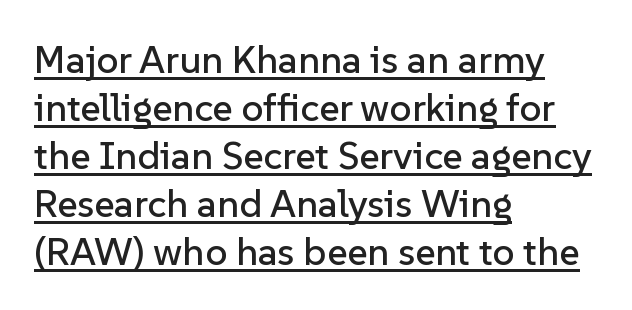
{"serif": "no", "italic": "no", "width": "normal", "stroke_contrast": "low", "x_height": "medium", "monospaced": "no", "underline": "yes", "align": "left", "line_spacing_ratio": 1.23, "letter_spacing": "normal", "letter_spacing_em": 0.0, "glyph_px": 39}
